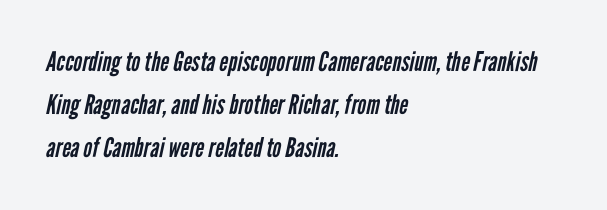
The image shows 27 px text type; set left-aligned, normal line spacing (1.59x), normal letter spacing, not underlined.
